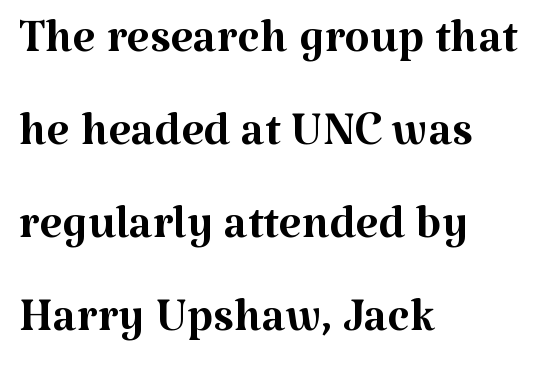
The image shows 65 px regular-weight serif type, upright; set left-aligned, normal line spacing (1.43x), normal letter spacing, not underlined; medium stroke contrast and a medium x-height.
